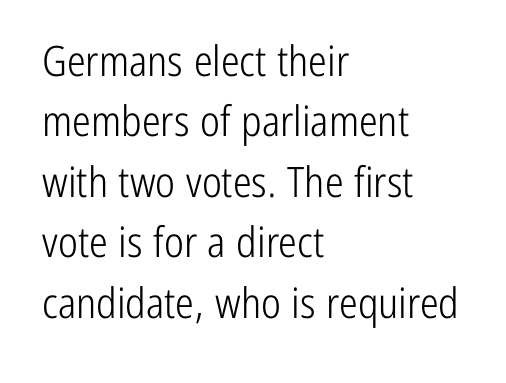
Words appear dense and cohesive because spacing is normal. Regular leading. Each letter keeps its own natural width here, so spacing adapts to shape. The characters are drawn with everyday or finer stroke widths.
